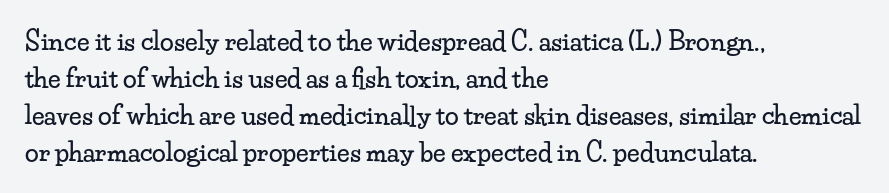
The space beneath each line is pristine and unruled. Compared with typical paragraphs, the rows here are spaced about the same. Notice how the passage keeps a crisp vertical edge on the left only. Short note: letters normally spaced.
